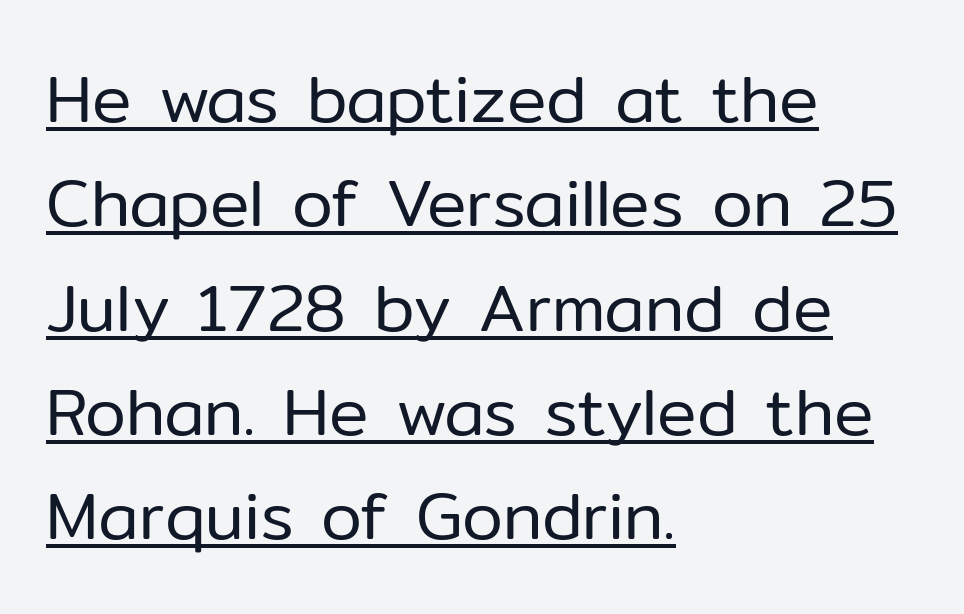
{"serif": "no", "italic": "no", "bold": "no", "weight": "regular", "width": "normal", "stroke_contrast": "low", "x_height": "medium", "monospaced": "no", "underline": "yes", "align": "left", "line_spacing": "normal", "line_spacing_ratio": 1.58, "letter_spacing": "normal", "letter_spacing_em": 0.0, "glyph_px": 66}
